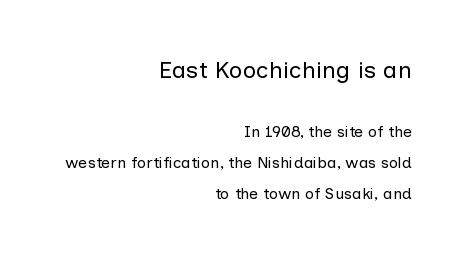
Q: Is the text bold? A: No.
Q: Is the text italic (slanted)? A: No, it is upright.
Q: Is the text underlined? A: No.
Q: How is the paragraph aligned? A: Right-aligned.
Q: Is the spacing between letters normal or unusually wide? A: Normal.
Q: Is the spacing between lines tight, normal or loose? A: Loose.
Q: Which block of text is set in a larger size, the first (top) or the second (bottom)? A: The first (top) one.
